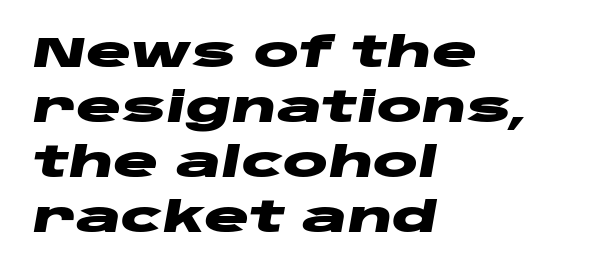
This sample uses plain, unmodified letter spacing. A normal amount of white space separates one row of letters from the next. Each line starts at the same left margin while the right side varies. Check under the words: just untouched page.
